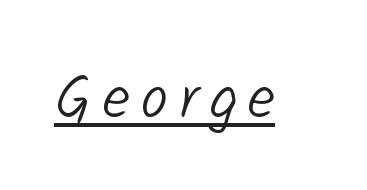
{"serif": "no", "bold": "no", "weight": "light", "width": "normal", "stroke_contrast": "low", "x_height": "medium", "monospaced": "no", "underline": "yes", "glyph_px": 62}
